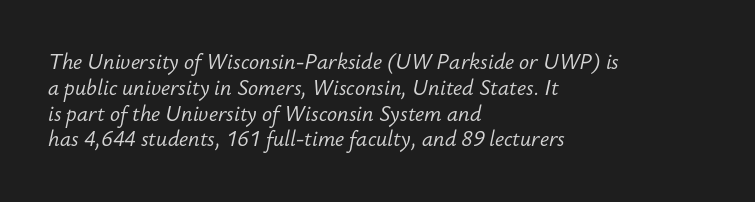
This sample uses an oblique cut, with every glyph tilted off the vertical. Think standard paragraph weight, or any step lighter than that. Honestly, there is no underline to notice here at all. The line texture is even and compact thanks to regular tracking.
